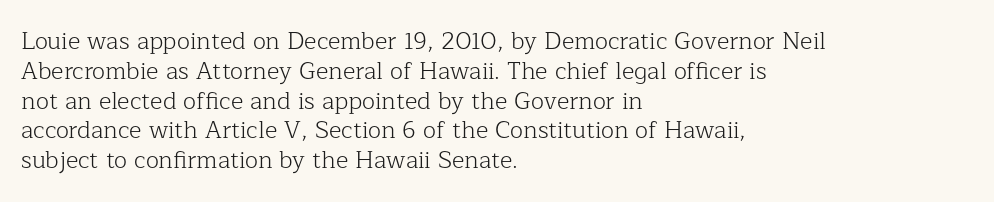
If you drew a line through each stem, it would be perfectly vertical. Tracking value appears to be zero — textbook default spacing. The rag falls on the right side of this text block. The face looks like a standard text weight, possibly lighter. The string is rendered with underlining switched off.
